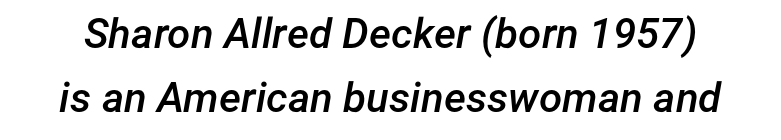
The image shows 42 px semibold type, italic (leaning right); set normal line spacing (1.53x), normal letter spacing, not underlined; low stroke contrast and a medium x-height.
